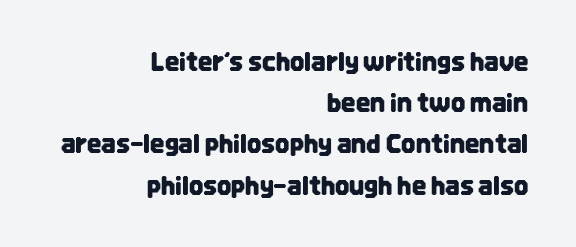
The image shows 25 px text type, upright; set right-aligned, normal line spacing (1.65x), normal letter spacing, not underlined.
